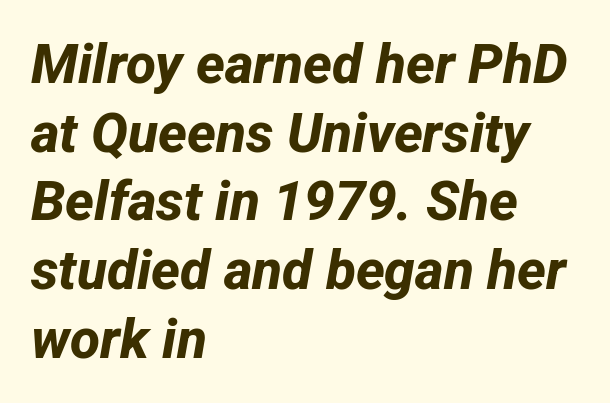
Q: Is the text bold? A: Yes.
Q: Is the typeface a serif or a sans-serif typeface? A: Sans-serif.
Q: Is the text underlined? A: No.
Q: How is the paragraph aligned? A: Left-aligned.
Q: Is the spacing between letters normal or unusually wide? A: Normal.
Q: Is the spacing between lines tight, normal or loose? A: Normal.
Q: Width (condensed, normal, or wide)? A: Normal.
Q: Stroke contrast? A: Low.
Q: x-height? A: Medium.
Q: Monospaced? A: No.
